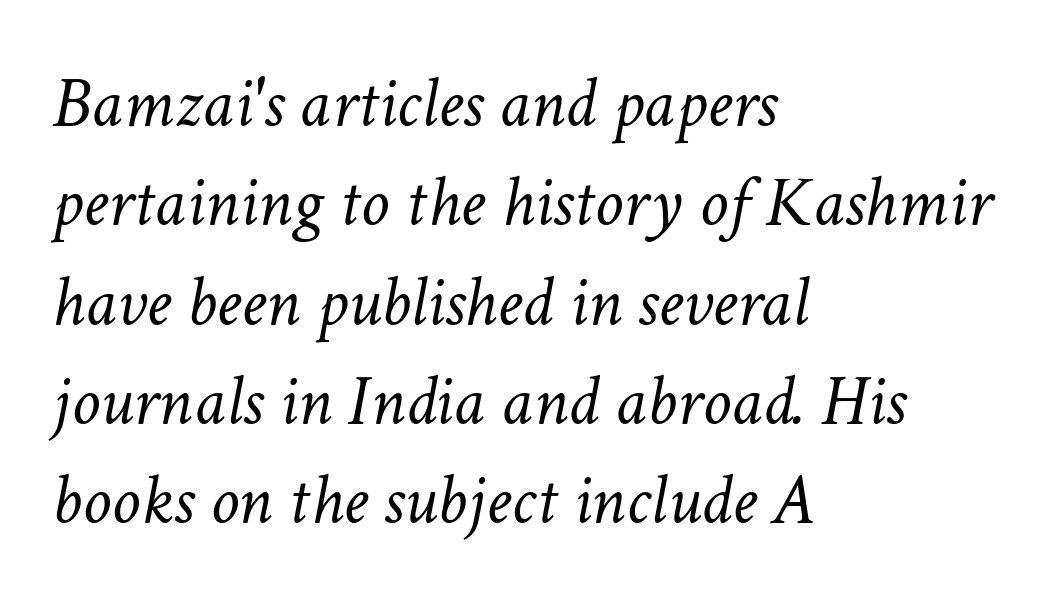
Compared with a typical body face, this is equally light or lighter still. Varying glyph widths throughout — classic text-font behaviour. Observe the lean: these are italic letterforms. The rag falls on the right side of this text block.
